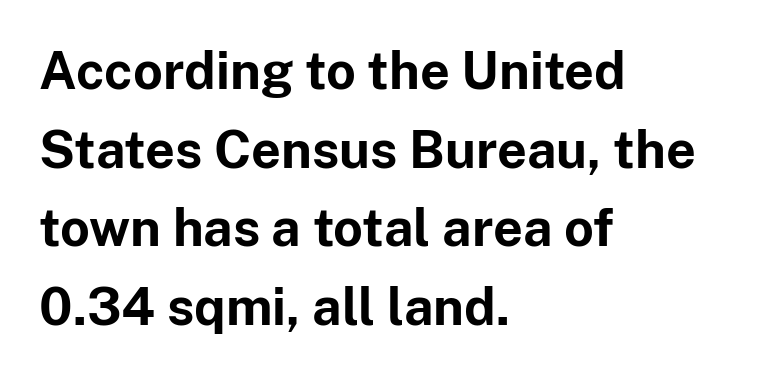
The image shows 52 px bold sans-serif type, upright; set left-aligned, normal line spacing (1.51x), normal letter spacing, not underlined; low stroke contrast and a medium x-height.
